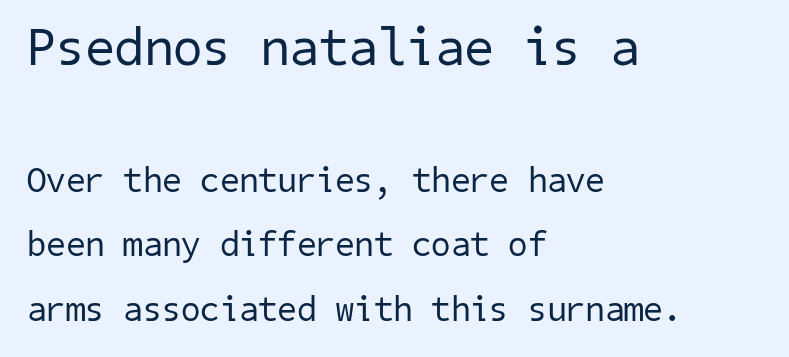
A student would call this left alignment; a typographer would say flush left, rag right. These two chunks differ in scale, with the top chunk taking the larger measure. The passage shown has conventional tracking throughout. The font is comparable to plain body text, perhaps lighter. Any mark beneath the type? The region is blank.
